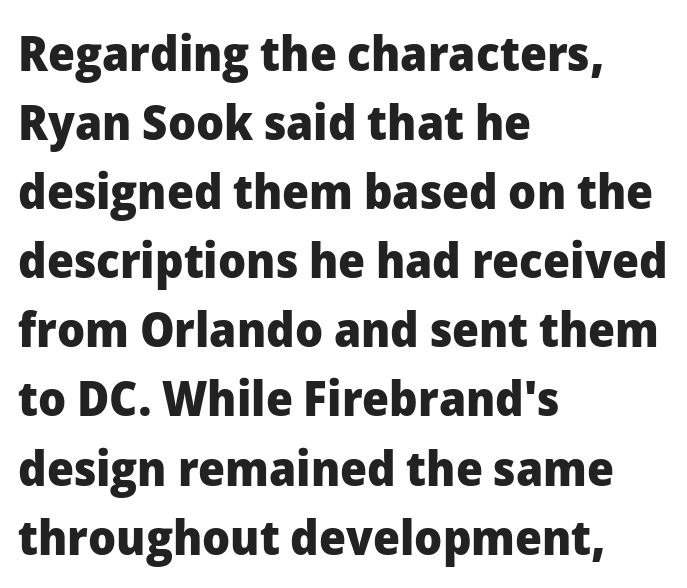
The image shows 49 px heavy sans-serif type, upright; set left-aligned, normal line spacing (1.41x), normal letter spacing, not underlined; low stroke contrast and a medium x-height.
